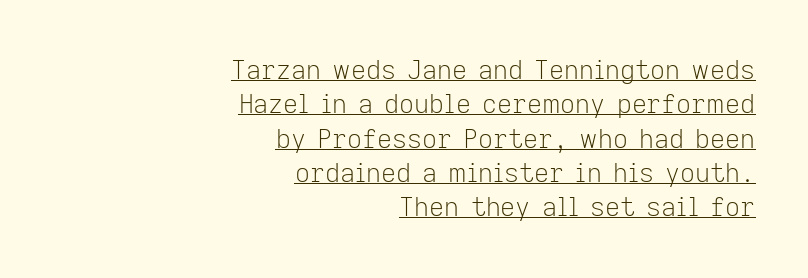
{"italic": "no", "bold": "no", "underline": "yes", "align": "right", "line_spacing": "normal", "line_spacing_ratio": 1.32, "letter_spacing": "normal", "letter_spacing_em": 0.0, "glyph_px": 26}
